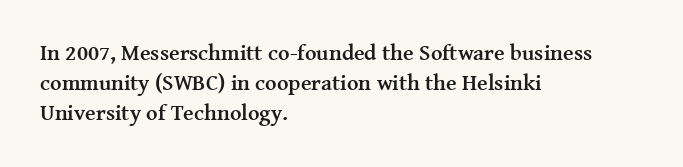
Italic: no, the glyphs are upright roman. Standard letterfit; no display-style spreading of the glyphs. Glance below the letters and you will spot only blank space. Its strokes are broad and dark, the hallmark of bold type.
